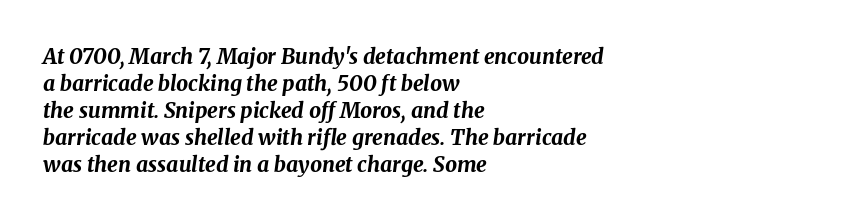
These words are printed bold, with thick strokes throughout. Line beginnings align vertically; line endings do not. Each word holds together tightly as a unit, with standard inter-letter gaps. Lines of text with bare space underneath. Characters are canted at an angle relative to the baseline's perpendicular. The block of text has a typical density, with ordinary space between rows.
